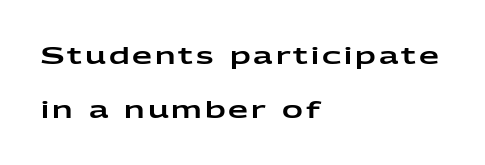
Summary of vertical rhythm: relaxed, with wide interline spacing. The strip under each line holds only bare page. Style check: upright. Alignment: flush left.
